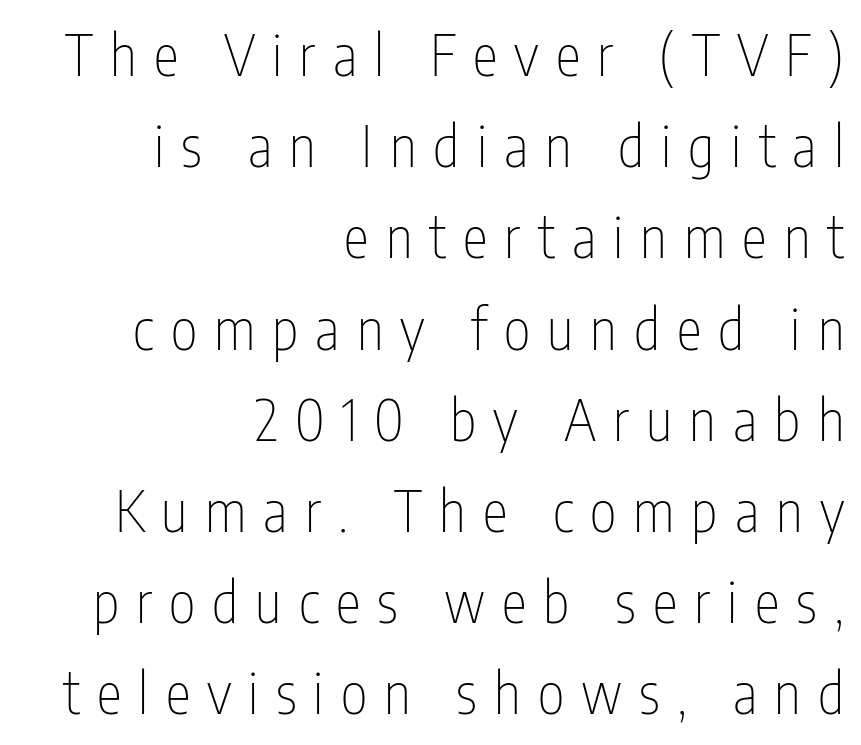
Line ends are locked; line starts wander. Descenders hang freely into open space. Each word looks stretched out because of the extra space between its letters. Unlike italic type, these characters show no tilt at all.
